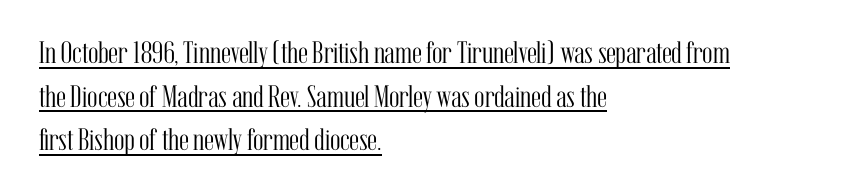
Q: Is the text bold? A: No.
Q: Is the text italic (slanted)? A: No, it is upright.
Q: Is the typeface a serif or a sans-serif typeface? A: Serif.
Q: Is the text underlined? A: Yes.
Q: How is the paragraph aligned? A: Left-aligned.
Q: Is the spacing between letters normal or unusually wide? A: Normal.
Q: Is the spacing between lines tight, normal or loose? A: Normal.
Q: Width (condensed, normal, or wide)? A: Condensed.
Q: Stroke contrast? A: Medium.
Q: x-height? A: Medium.
Q: Monospaced? A: No.
